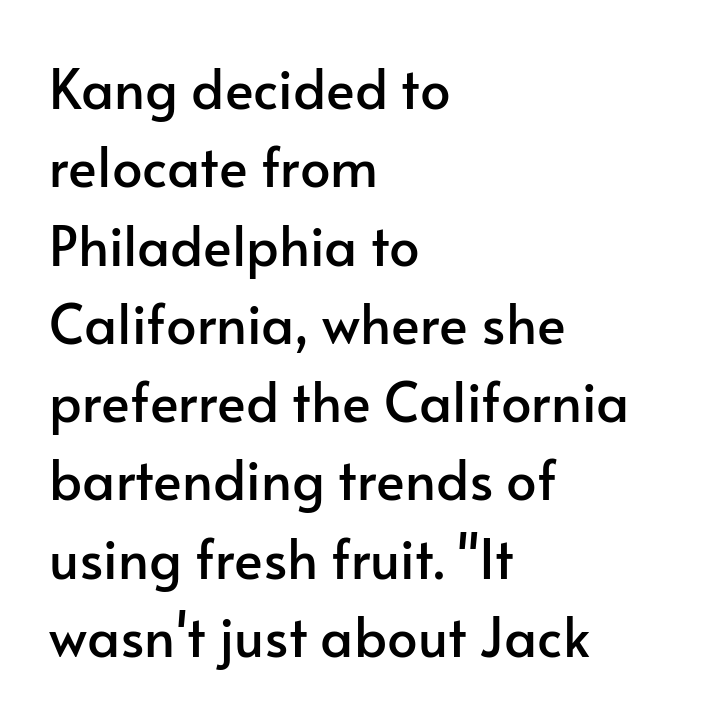
These lines were composed using upright roman letters. The glyphs in this specimen are sans serif. You could call the tracking neutral — neither tight nor loose. The rendering anchors every line to the left-hand side.
